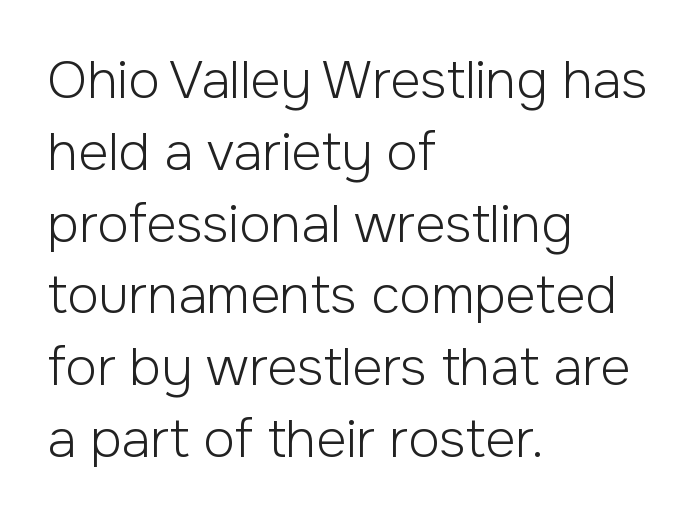
{"serif": "no", "italic": "no", "bold": "no", "weight": "light", "width": "normal", "stroke_contrast": "low", "x_height": "medium", "monospaced": "no", "underline": "no", "align": "left", "line_spacing": "normal", "line_spacing_ratio": 1.38, "letter_spacing": "normal", "letter_spacing_em": 0.0, "glyph_px": 52}
